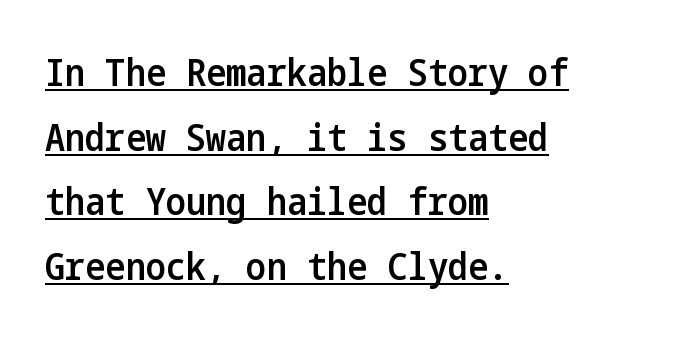
{"serif": "no", "italic": "no", "bold": "semi", "weight": "semibold", "width": "condensed", "stroke_contrast": "low", "x_height": "medium", "underline": "yes", "align": "left", "line_spacing": "normal", "line_spacing_ratio": 1.7, "letter_spacing": "normal", "letter_spacing_em": 0.0, "glyph_px": 38}
